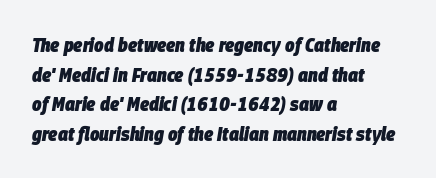
{"italic": "yes", "lean": "right", "slant_degrees": 9, "bold": "yes", "underline": "no", "align": "left", "line_spacing": "normal", "line_spacing_ratio": 1.48, "letter_spacing": "normal", "letter_spacing_em": 0.0, "glyph_px": 20}
